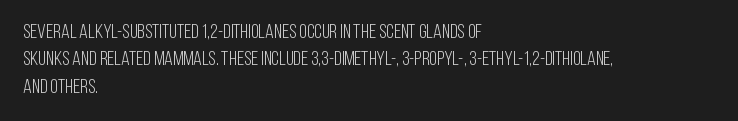
The image shows 20 px text type, upright; set left-aligned, normal line spacing (1.37x), normal letter spacing, not underlined.
